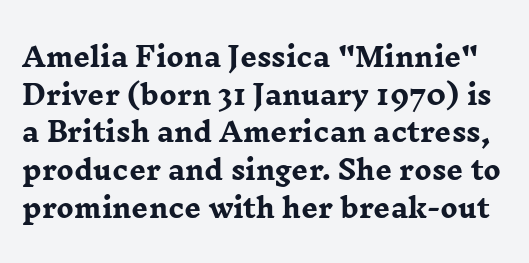
The image shows 26 px bold type, upright; set normal line spacing (1.45x), normal letter spacing, not underlined.
